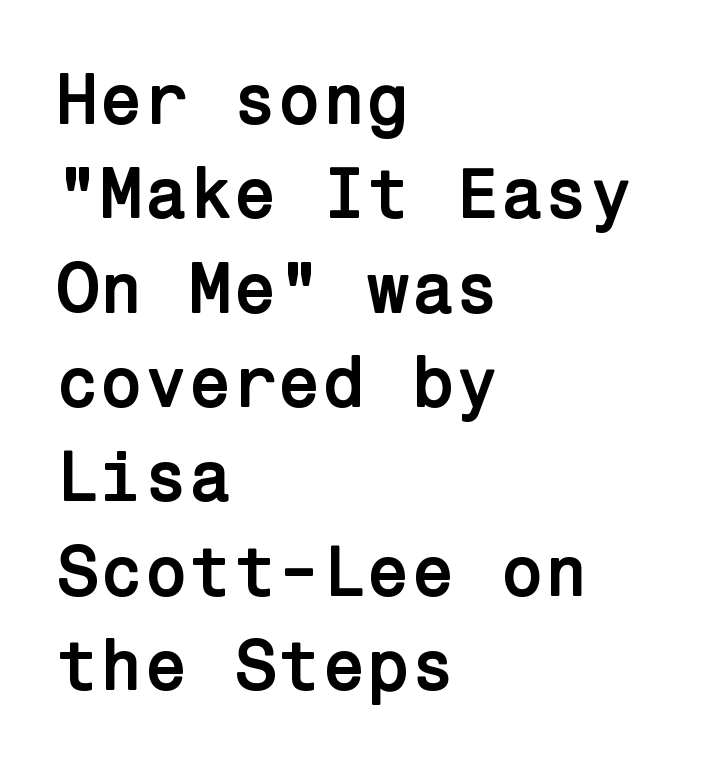
Q: Is the text bold? A: Yes.
Q: Is the text italic (slanted)? A: No, it is upright.
Q: Is the typeface a serif or a sans-serif typeface? A: Sans-serif.
Q: Is the text underlined? A: No.
Q: How is the paragraph aligned? A: Left-aligned.
Q: Is the spacing between letters normal or unusually wide? A: Normal.
Q: Is the spacing between lines tight, normal or loose? A: Normal.
Q: Width (condensed, normal, or wide)? A: Normal.
Q: Stroke contrast? A: Low.
Q: x-height? A: Medium.
